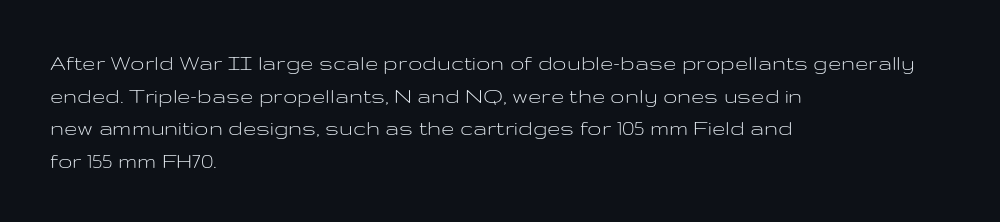
Plain, unruled lines of type. Ordinary non-slanted type is in use. Does extra space separate the letters? No, they use regular spacing. This is not heavy type; no bold has been used. These lines sit exactly where default settings would place them. Reading down the block, your eye returns to a fixed left position each line.
